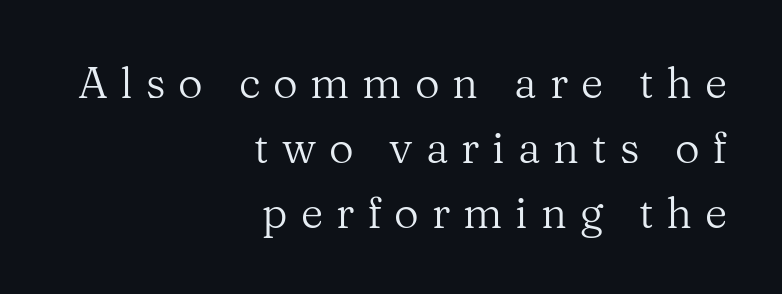
Q: Is the text bold? A: No.
Q: Is the text italic (slanted)? A: No, it is upright.
Q: Is the typeface a serif or a sans-serif typeface? A: Serif.
Q: Is the text underlined? A: No.
Q: How is the paragraph aligned? A: Right-aligned.
Q: Is the spacing between letters normal or unusually wide? A: Unusually wide.
Q: Is the spacing between lines tight, normal or loose? A: Normal.
Q: Width (condensed, normal, or wide)? A: Normal.
Q: Stroke contrast? A: Medium.
Q: x-height? A: Medium.
Q: Monospaced? A: No.
